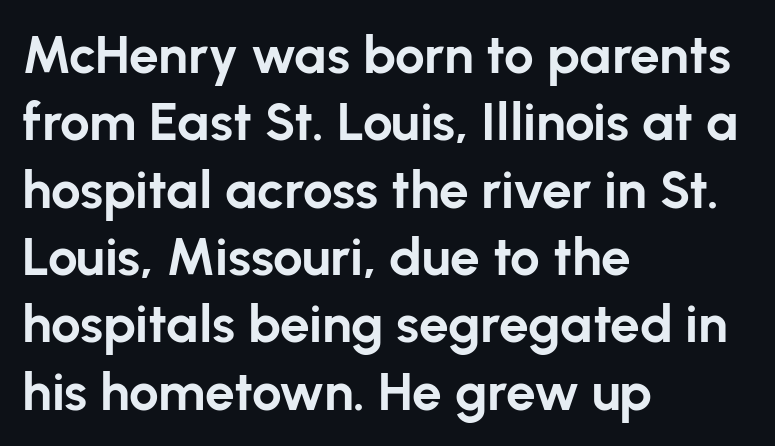
The image shows 53 px bold sans-serif type, upright; set left-aligned, normal line spacing (1.27x), normal letter spacing, not underlined; low stroke contrast and a medium x-height.
